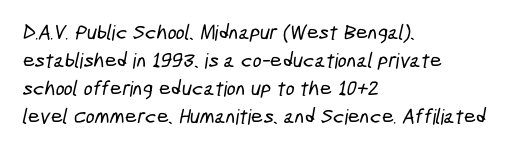
{"underline": "no", "align": "left", "line_spacing": "normal", "line_spacing_ratio": 1.34, "letter_spacing": "normal", "letter_spacing_em": 0.0, "glyph_px": 21}
